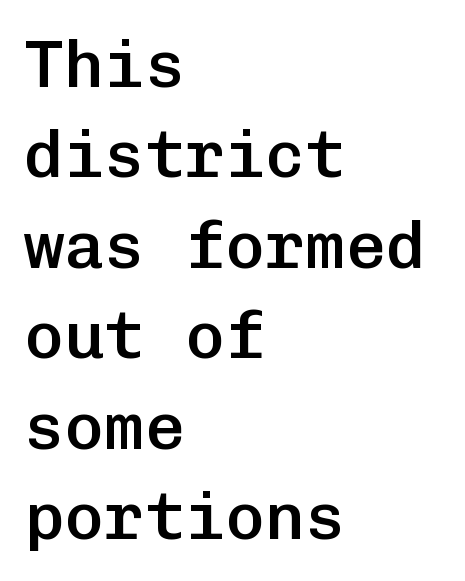
The image shows 67 px semibold sans-serif type, upright, monospaced; set left-aligned, normal line spacing (1.35x), normal letter spacing, not underlined; low stroke contrast and a medium x-height.
